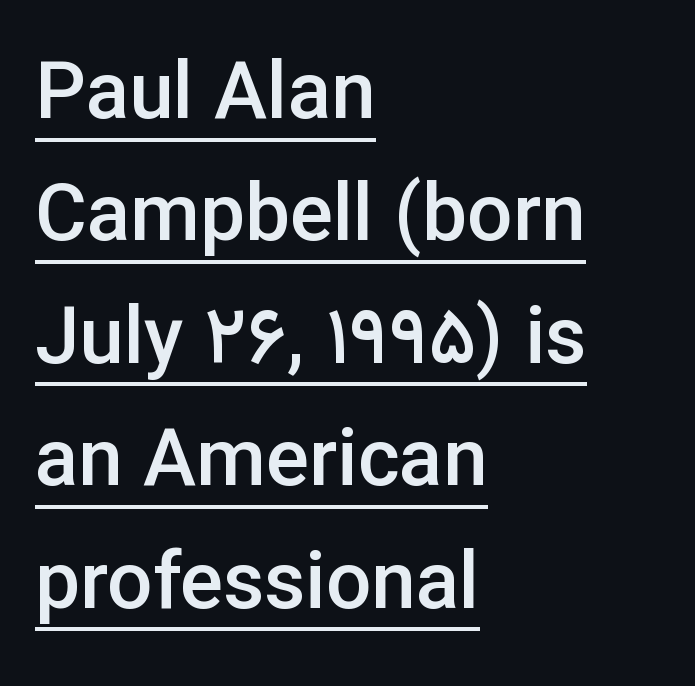
To sum up the face: it is a sans, with no serifs. Observe the ordinary spacing: letters are neighbours, not strangers. You could not count columns in this text — the font is proportionally spaced. Whoever set this chose a conventional vertical rhythm. The axis of the letterforms is exactly vertical.
